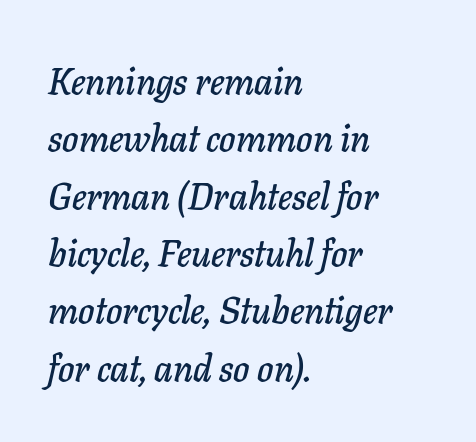
The passage shown is typed in a proportional face where columns would drift. Rendered with sloped, italic letterforms. The rows are spaced the way most documents space them. The area under the type is left untouched. A typesetter would call this zero additional tracking.
